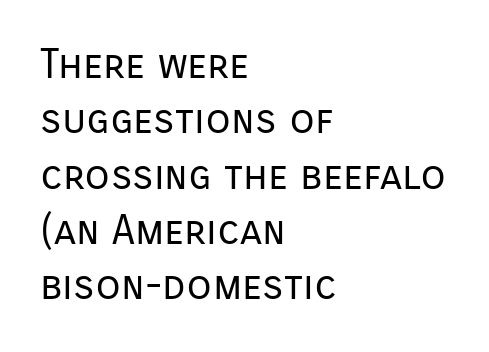
Q: Is the text bold? A: No.
Q: Is the text italic (slanted)? A: No, it is upright.
Q: Is the typeface a serif or a sans-serif typeface? A: Sans-serif.
Q: Is the text underlined? A: No.
Q: How is the paragraph aligned? A: Left-aligned.
Q: Is the spacing between letters normal or unusually wide? A: Normal.
Q: Is the spacing between lines tight, normal or loose? A: Normal.
Q: Width (condensed, normal, or wide)? A: Normal.
Q: Stroke contrast? A: Low.
Q: x-height? A: Medium.
Q: Monospaced? A: No.
